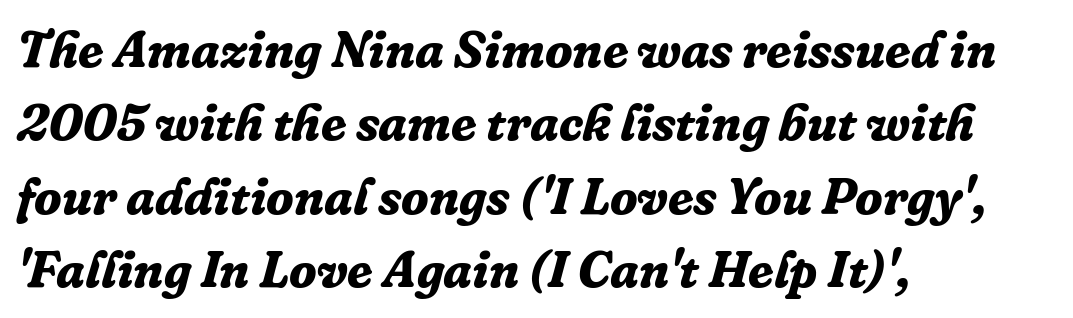
The image shows 51 px bold serif type, italic (leaning right); set left-aligned, normal line spacing (1.44x), normal letter spacing, not underlined; low stroke contrast and a medium x-height.
